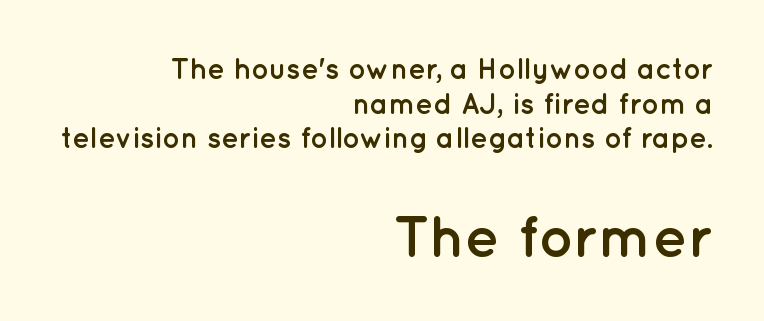
The image shows 58 px semibold sans-serif type, upright; set right-aligned, line spacing 1.19x, normal letter spacing, not underlined; the second (bottom) block is 2.0x larger; low stroke contrast and a medium x-height.
